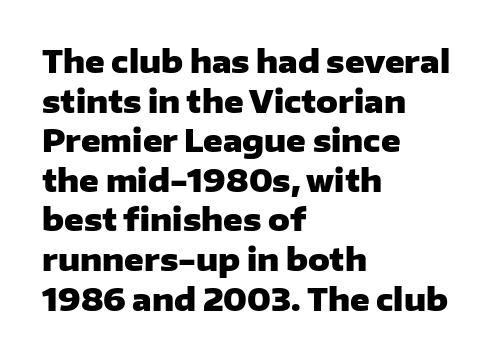
Q: Is the text bold? A: Yes.
Q: Is the text italic (slanted)? A: No, it is upright.
Q: Is the typeface a serif or a sans-serif typeface? A: Sans-serif.
Q: Is the text underlined? A: No.
Q: How is the paragraph aligned? A: Left-aligned.
Q: Is the spacing between letters normal or unusually wide? A: Normal.
Q: Is the spacing between lines tight, normal or loose? A: Normal.
Q: Width (condensed, normal, or wide)? A: Wide.
Q: Stroke contrast? A: Low.
Q: x-height? A: Medium.
Q: Monospaced? A: No.
